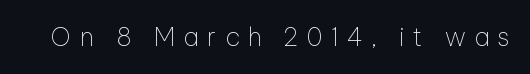
The image shows 25 px text type, upright; set unusually wide letter spacing (+0.33 em), not underlined.
